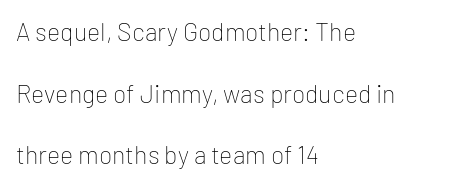
The image shows 25 px text type, upright; set left-aligned, loose line spacing (2.47x), normal letter spacing, not underlined.
